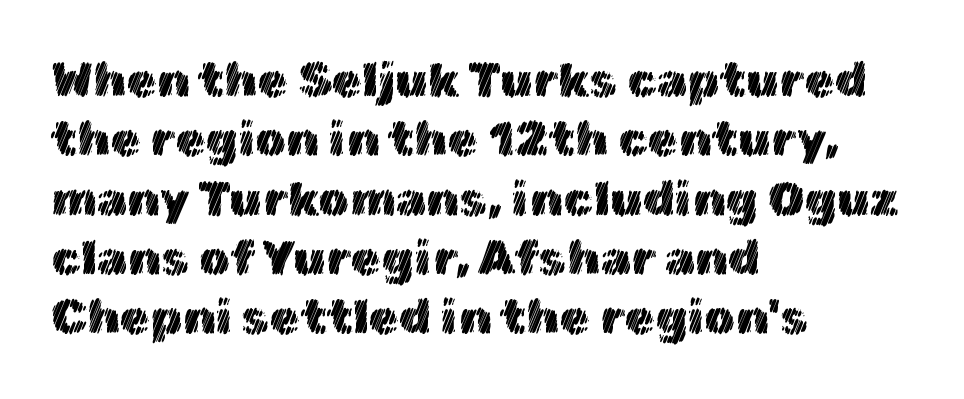
The image shows 49 px text type, upright; set left-aligned, line spacing 1.21x, normal letter spacing, not underlined; a medium x-height.
